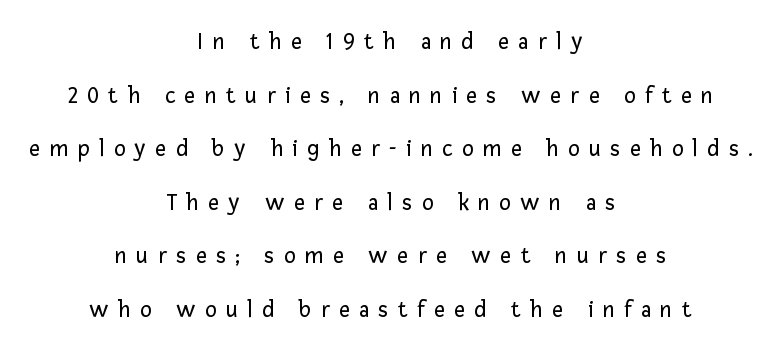
Q: Is the text bold? A: No.
Q: Is the text italic (slanted)? A: No, it is upright.
Q: Is the text underlined? A: No.
Q: How is the paragraph aligned? A: Centered.
Q: Is the spacing between letters normal or unusually wide? A: Unusually wide.
Q: Is the spacing between lines tight, normal or loose? A: Loose.
